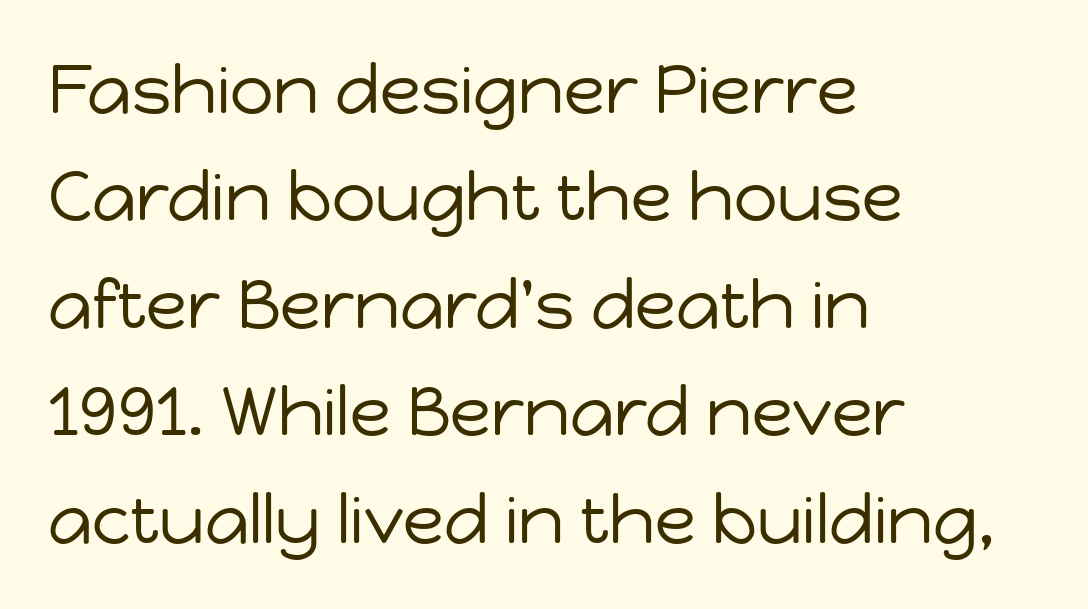
The image shows 68 px regular-weight sans-serif type, upright; set left-aligned, normal line spacing (1.58x), normal letter spacing, not underlined; low stroke contrast and a medium x-height.
